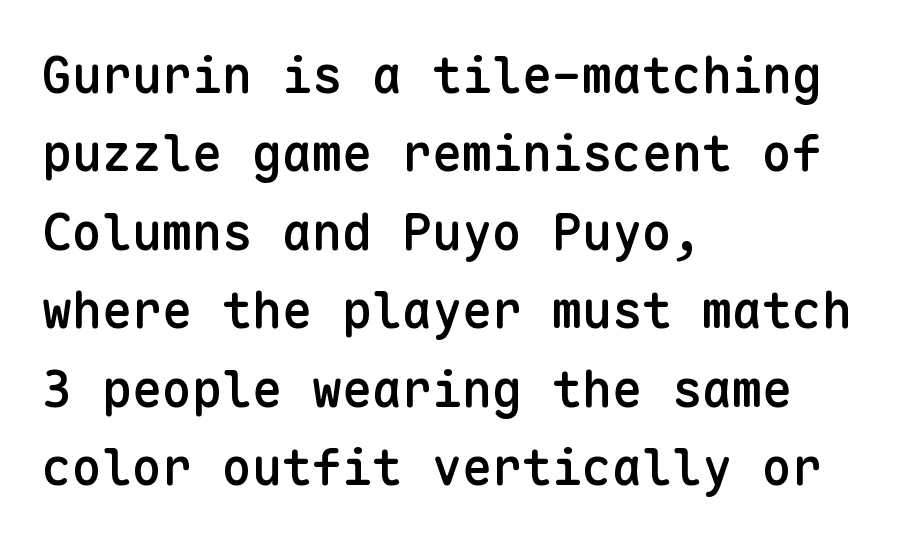
The image shows 50 px semibold sans-serif type, upright, monospaced; set left-aligned, normal line spacing (1.57x), normal letter spacing, not underlined; low stroke contrast and a medium x-height.
